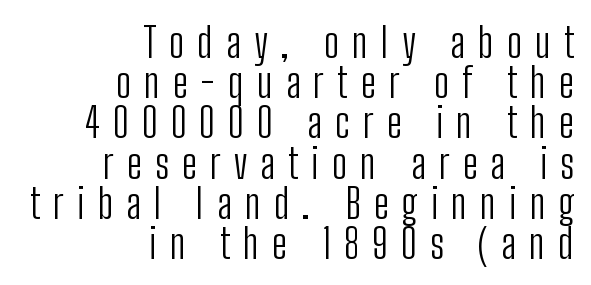
The glyphs are unaccompanied by any horizontal stroke below them. If you drew a ruler down the right edge, every line would touch it. Caption: face not bold, strokes unweighted. Is there much room between lines? No — they nearly touch. The passage shown is typeset with a sans-serif family.
